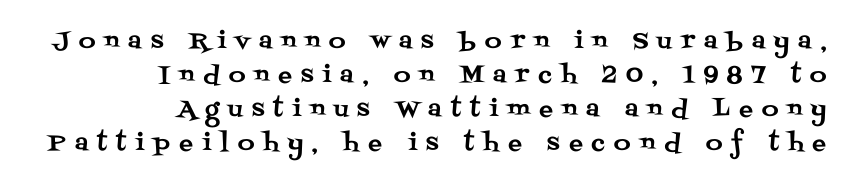
Q: Is the text italic (slanted)? A: No, it is upright.
Q: Is the text underlined? A: No.
Q: How is the paragraph aligned? A: Right-aligned.
Q: Is the spacing between letters normal or unusually wide? A: Unusually wide.
Q: Is the spacing between lines tight, normal or loose? A: Normal.
